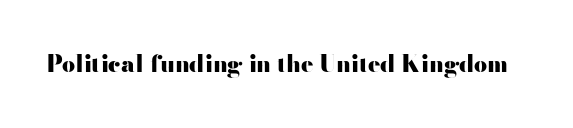
The image shows 23 px bold type, upright; set normal letter spacing, not underlined.
